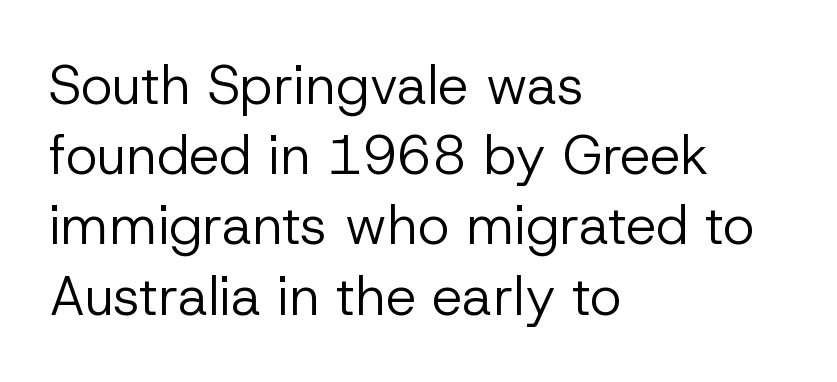
The face used here is rendered with its standard letterfit. In terms of posture, this sample is upright. Type without underlining. Heaviness? Minimal to ordinary, like unemphasized prose. Reading down the column, the eye jumps a familiar distance to each next line.
